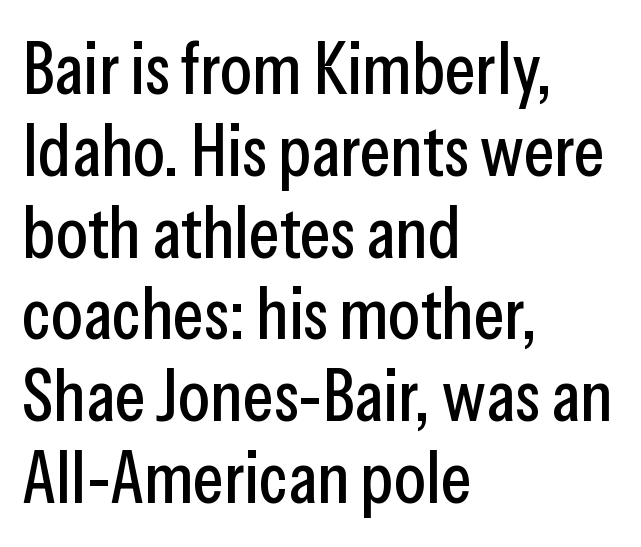
{"serif": "no", "italic": "no", "width": "condensed", "stroke_contrast": "low", "x_height": "medium", "monospaced": "no", "underline": "no", "align": "left", "line_spacing": "tight", "line_spacing_ratio": 1.12, "letter_spacing": "normal", "letter_spacing_em": 0.0, "glyph_px": 73}
